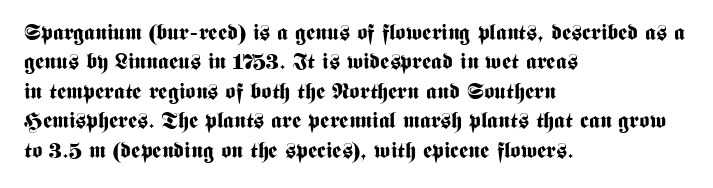
The vertical gap from one line to the next is medium. The rendering uses a bold face; every stroke is thick and dark. When letters stand straight like this, we call the style roman or upright. A typesetter would call this zero additional tracking.
